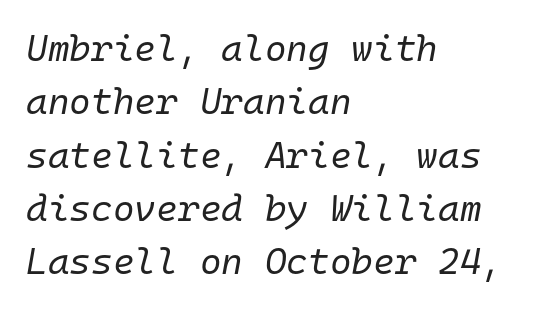
The image shows 37 px regular-weight type, italic (leaning right), monospaced; set left-aligned, normal line spacing (1.44x), normal letter spacing, not underlined; low stroke contrast and a medium x-height.
